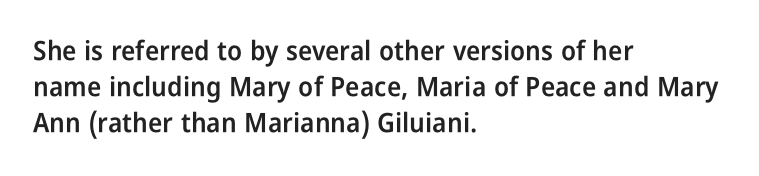
Q: Is the text bold? A: Semi-bold.
Q: Is the text italic (slanted)? A: No, it is upright.
Q: Is the text underlined? A: No.
Q: How is the paragraph aligned? A: Left-aligned.
Q: Is the spacing between letters normal or unusually wide? A: Normal.
Q: Is the spacing between lines tight, normal or loose? A: Normal.
